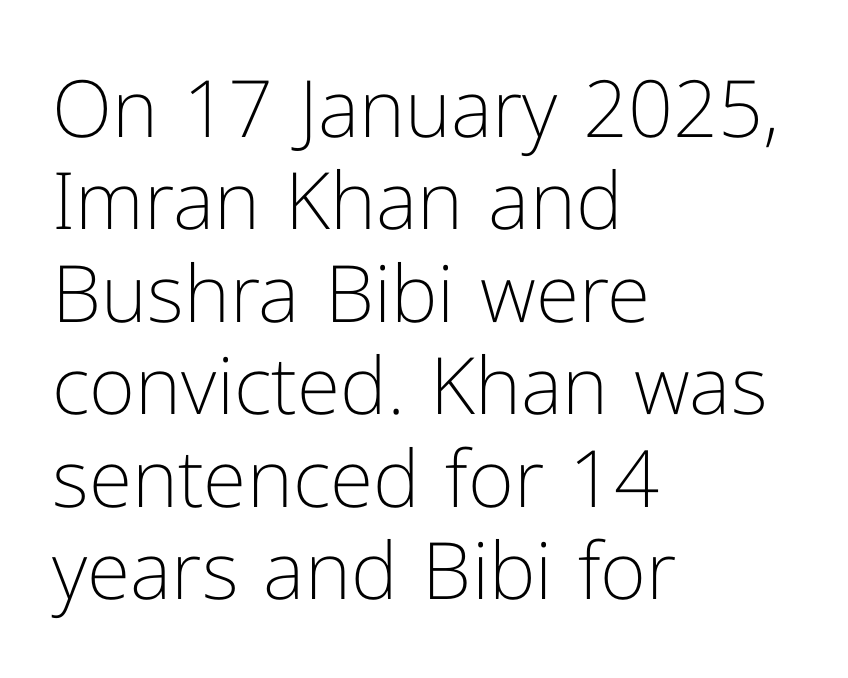
It's the straight-up-and-down kind of type. Summary of weight: not heavy and not bold. The zone under the glyphs is completely vacant. Looks like regular typesetting: each glyph gets only the width it needs. A sans-serif font was chosen for this passage.
